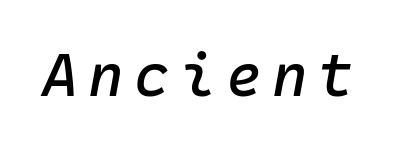
The image shows 61 px text type, italic (leaning right); set not underlined; low stroke contrast and a medium x-height.
